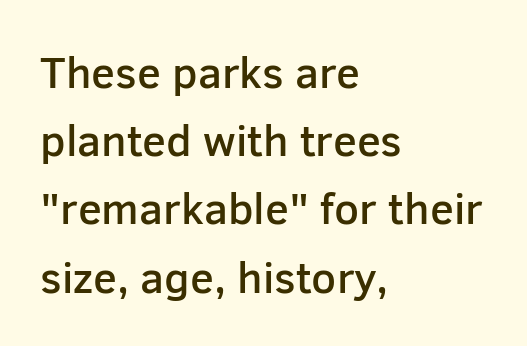
Q: Is the text bold? A: Semi-bold.
Q: Is the text italic (slanted)? A: No, it is upright.
Q: Is the typeface a serif or a sans-serif typeface? A: Sans-serif.
Q: Is the text underlined? A: No.
Q: How is the paragraph aligned? A: Left-aligned.
Q: Is the spacing between letters normal or unusually wide? A: Normal.
Q: Is the spacing between lines tight, normal or loose? A: Normal.
Q: Width (condensed, normal, or wide)? A: Normal.
Q: Stroke contrast? A: Low.
Q: x-height? A: Medium.
Q: Monospaced? A: No.
